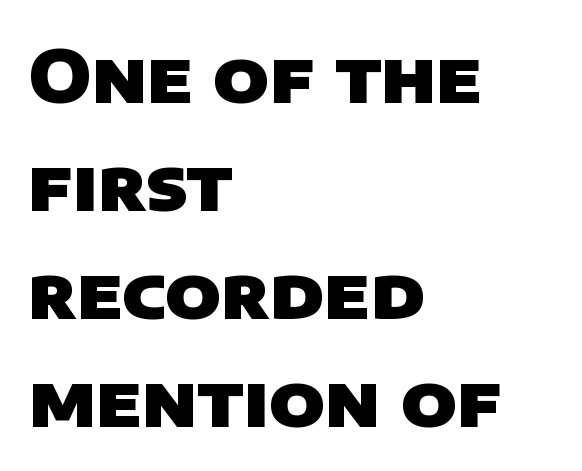
The image shows 72 px heavy sans-serif type; set left-aligned, normal line spacing (1.5x), normal letter spacing, not underlined; low stroke contrast and a large x-height.
